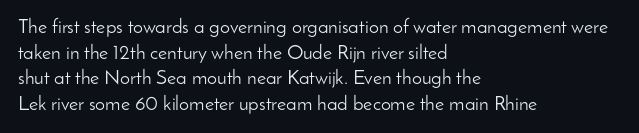
{"italic": "no", "bold": "no", "underline": "no", "align": "left", "line_spacing": "normal", "line_spacing_ratio": 1.28, "letter_spacing": "normal", "letter_spacing_em": 0.0, "glyph_px": 20}
